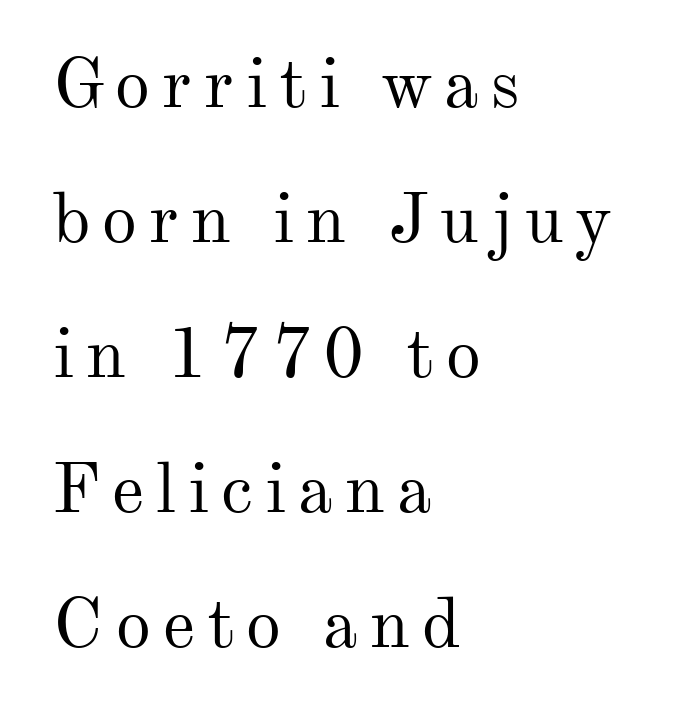
Q: Is the text bold? A: No.
Q: Is the text italic (slanted)? A: No, it is upright.
Q: Is the typeface a serif or a sans-serif typeface? A: Serif.
Q: Is the text underlined? A: No.
Q: How is the paragraph aligned? A: Left-aligned.
Q: Is the spacing between lines tight, normal or loose? A: Loose.
Q: Width (condensed, normal, or wide)? A: Normal.
Q: Stroke contrast? A: Medium.
Q: x-height? A: Small.
Q: Monospaced? A: No.
